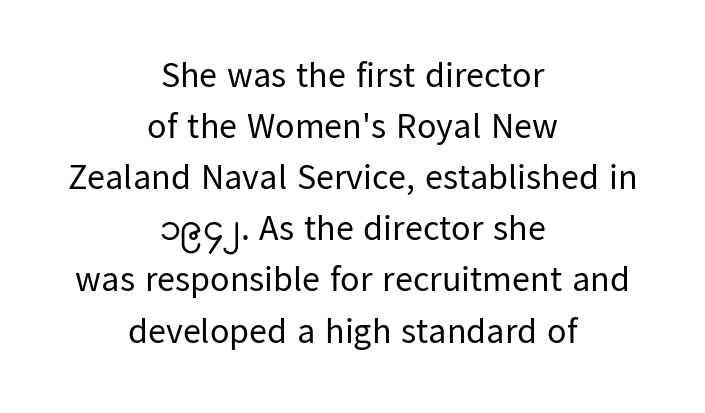
The image shows 36 px regular-weight sans-serif type, upright; set centered, normal line spacing (1.42x), normal letter spacing, not underlined; low stroke contrast and a medium x-height.
